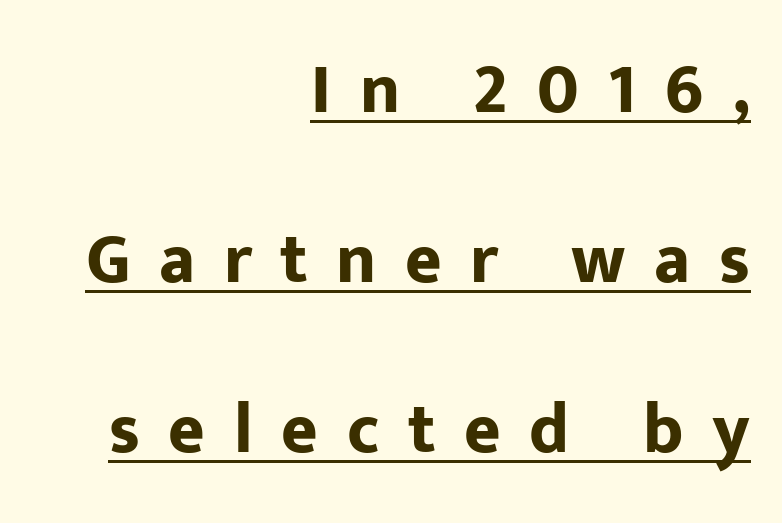
The image shows 70 px bold sans-serif type, upright; set right-aligned, loose line spacing (2.43x), unusually wide letter spacing (+0.41 em), underlined; low stroke contrast and a medium x-height.
